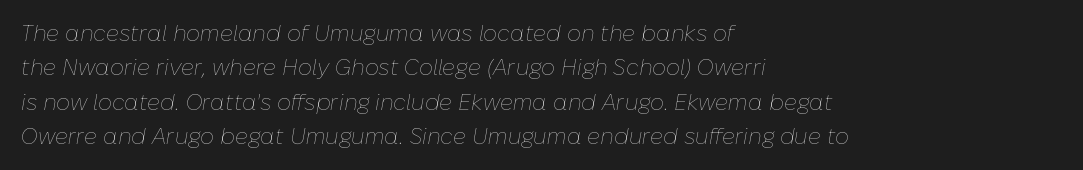
Q: Is the text bold? A: No.
Q: Is the text italic (slanted)? A: Yes, it leans right by about 10 degrees.
Q: Is the text underlined? A: No.
Q: How is the paragraph aligned? A: Left-aligned.
Q: Is the spacing between letters normal or unusually wide? A: Normal.
Q: Is the spacing between lines tight, normal or loose? A: Normal.
